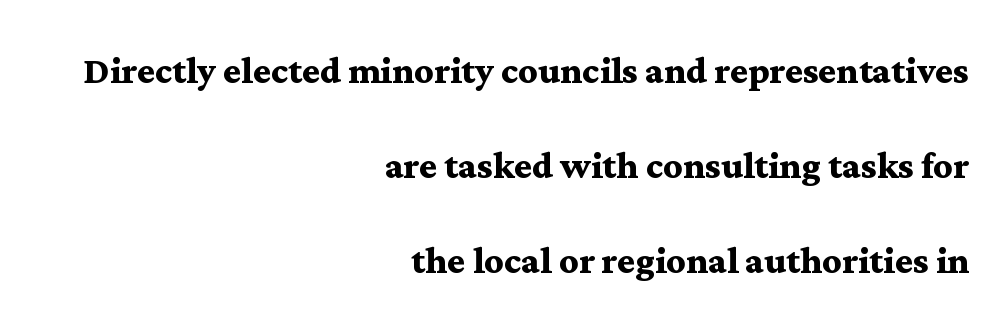
{"serif": "yes", "italic": "no", "bold": "yes", "weight": "semibold", "width": "wide", "stroke_contrast": "medium", "x_height": "medium", "monospaced": "no", "underline": "no", "align": "right", "line_spacing": "loose", "line_spacing_ratio": 2.02, "letter_spacing": "normal", "letter_spacing_em": 0.0, "glyph_px": 47}
